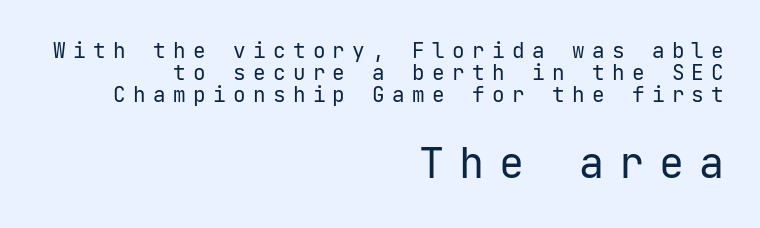
Does the lettering tilt? It doesn't — this is upright. The weight would be labelled regular, book, light, or lighter still. What stands out about the letter spacing? Its width — letters are far apart. This rendering uses right alignment, leaving the left contour irregular.
